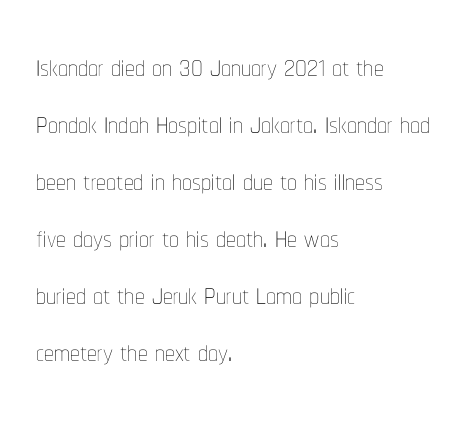
Q: Is the text bold? A: No.
Q: Is the text italic (slanted)? A: No, it is upright.
Q: Is the text underlined? A: No.
Q: How is the paragraph aligned? A: Left-aligned.
Q: Is the spacing between letters normal or unusually wide? A: Normal.
Q: Is the spacing between lines tight, normal or loose? A: Normal.
Q: Width (condensed, normal, or wide)? A: Condensed.
Q: Stroke contrast? A: Low.
Q: x-height? A: Medium.
Q: Monospaced? A: No.
